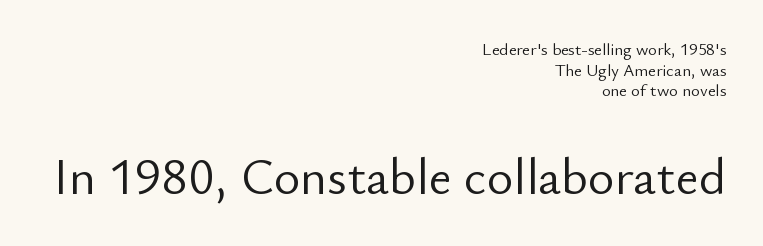
Q: Is the text bold? A: No.
Q: Is the text italic (slanted)? A: No, it is upright.
Q: Is the typeface a serif or a sans-serif typeface? A: Sans-serif.
Q: Is the text underlined? A: No.
Q: How is the paragraph aligned? A: Right-aligned.
Q: Is the spacing between letters normal or unusually wide? A: Normal.
Q: Which block of text is set in a larger size, the first (top) or the second (bottom)? A: The second (bottom) one.
Q: Width (condensed, normal, or wide)? A: Normal.
Q: Stroke contrast? A: Low.
Q: x-height? A: Small.
Q: Monospaced? A: No.
